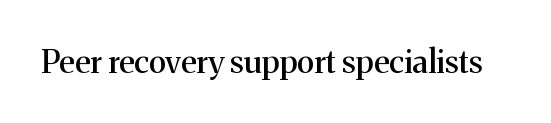
Q: Is the text italic (slanted)? A: No, it is upright.
Q: Is the typeface a serif or a sans-serif typeface? A: Serif.
Q: Is the text underlined? A: No.
Q: Is the spacing between letters normal or unusually wide? A: Normal.
Q: Width (condensed, normal, or wide)? A: Normal.
Q: Stroke contrast? A: Medium.
Q: x-height? A: Medium.
Q: Monospaced? A: No.
